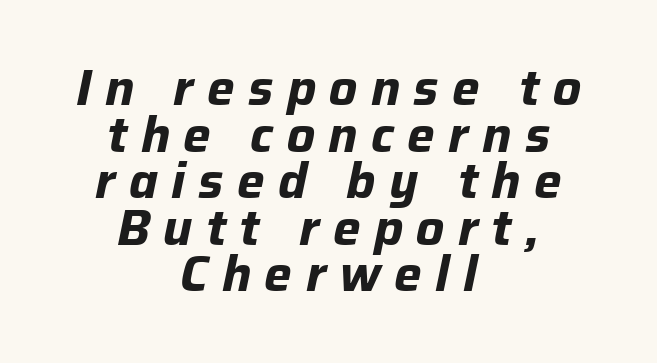
Unmarked baselines from the first word to the last. The rendering uses natural spacing where letterforms have individual widths. Tracking value appears strongly positive — letters spread wide. The vertical gap from one line to the next is small. The text carries the slant typical of an italic or oblique font.
